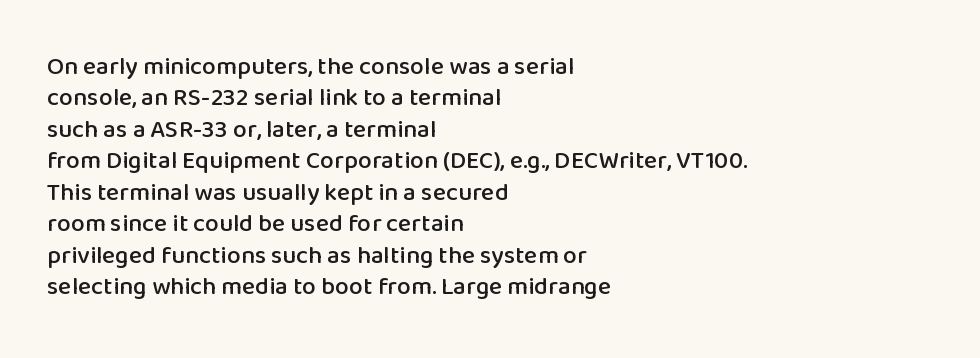
Q: Is the text italic (slanted)? A: No, it is upright.
Q: Is the text underlined? A: No.
Q: How is the paragraph aligned? A: Left-aligned.
Q: Is the spacing between letters normal or unusually wide? A: Normal.
Q: Is the spacing between lines tight, normal or loose? A: Normal.
